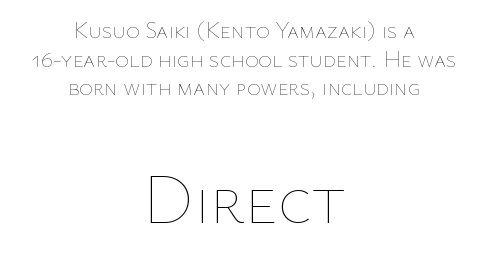
Horizontally, the lines are justified to the midpoint only. Heaviness? Minimal to ordinary, like unemphasized prose. The passage shown begins with its smaller block and ends with its larger one. Here the designer chose a conventional face with non-uniform glyph widths. Underlining? Definitely not there.
